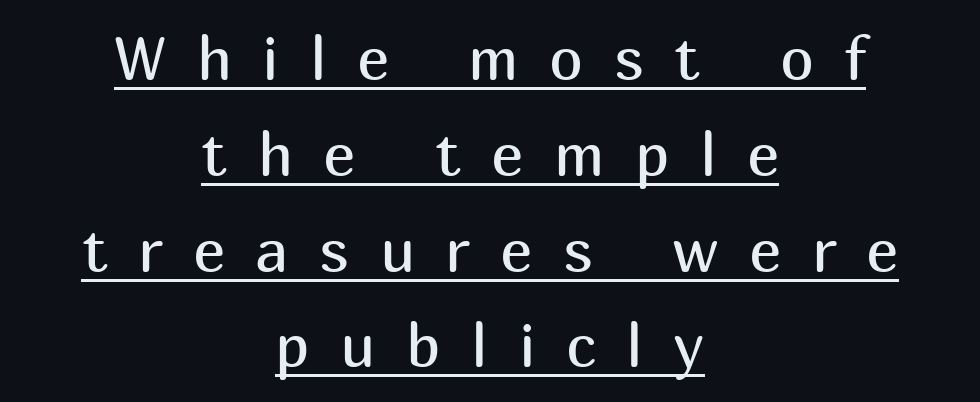
The image shows 61 px regular-weight sans-serif type, upright; set centered, normal line spacing (1.57x), unusually wide letter spacing (+0.5 em), underlined; medium stroke contrast and a medium x-height.
